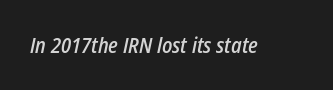
{"italic": "yes", "lean": "right", "slant_degrees": 12, "bold": "semi", "underline": "no", "letter_spacing": "normal", "letter_spacing_em": 0.0, "glyph_px": 21}
